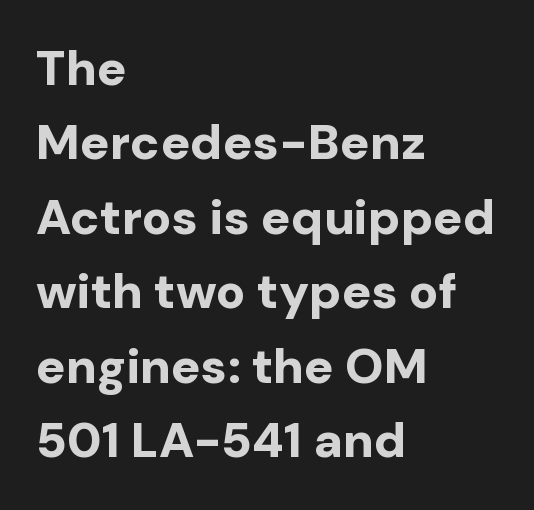
The image shows 49 px bold sans-serif type, upright; set left-aligned, normal line spacing (1.52x), normal letter spacing, not underlined; low stroke contrast and a medium x-height.
